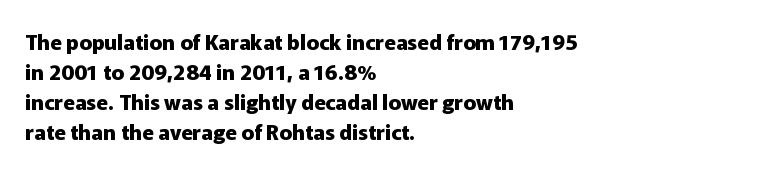
{"italic": "no", "bold": "yes", "underline": "no", "align": "left", "line_spacing": "normal", "line_spacing_ratio": 1.43, "letter_spacing": "normal", "letter_spacing_em": 0.0, "glyph_px": 21}
